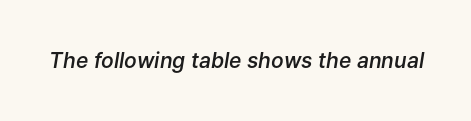
Q: Is the text bold? A: Semi-bold.
Q: Is the text italic (slanted)? A: Yes, it leans right by about 9 degrees.
Q: Is the text underlined? A: No.
Q: Is the spacing between letters normal or unusually wide? A: Normal.
